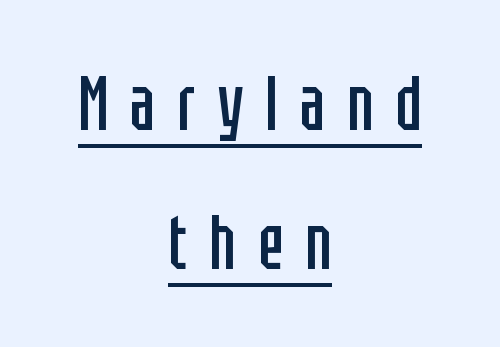
{"serif": "no", "italic": "no", "bold": "no", "weight": "regular", "width": "condensed", "stroke_contrast": "low", "x_height": "large", "monospaced": "no", "underline": "yes", "align": "center", "line_spacing_ratio": 1.81, "letter_spacing": "wide", "letter_spacing_em": 0.28, "glyph_px": 77}
